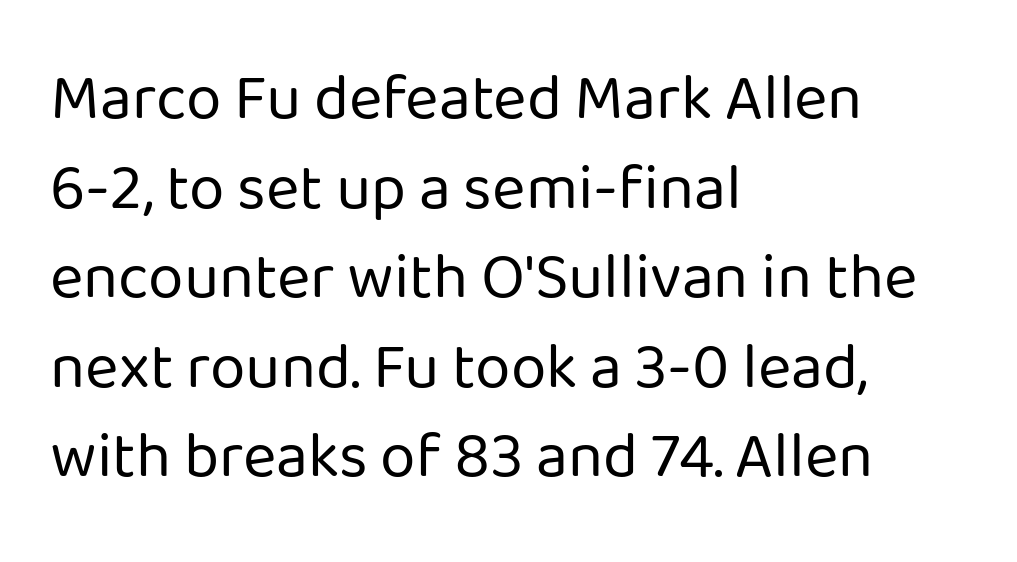
Q: Is the text bold? A: No.
Q: Is the text italic (slanted)? A: No, it is upright.
Q: Is the typeface a serif or a sans-serif typeface? A: Sans-serif.
Q: Is the text underlined? A: No.
Q: How is the paragraph aligned? A: Left-aligned.
Q: Is the spacing between letters normal or unusually wide? A: Normal.
Q: Is the spacing between lines tight, normal or loose? A: Normal.
Q: Width (condensed, normal, or wide)? A: Normal.
Q: Stroke contrast? A: Low.
Q: x-height? A: Medium.
Q: Monospaced? A: No.
